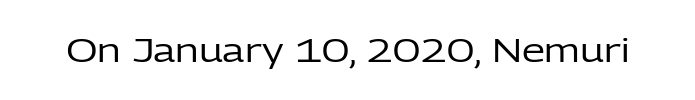
{"serif": "no", "italic": "no", "bold": "no", "weight": "regular", "width": "normal", "stroke_contrast": "low", "x_height": "medium", "monospaced": "no", "underline": "no", "letter_spacing": "normal", "letter_spacing_em": 0.0, "glyph_px": 33}
